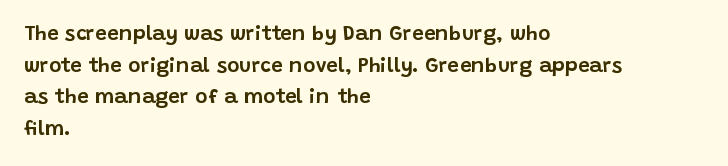
Q: Is the text italic (slanted)? A: No, it is upright.
Q: Is the text underlined? A: No.
Q: How is the paragraph aligned? A: Left-aligned.
Q: Is the spacing between letters normal or unusually wide? A: Normal.
Q: Is the spacing between lines tight, normal or loose? A: Normal.
